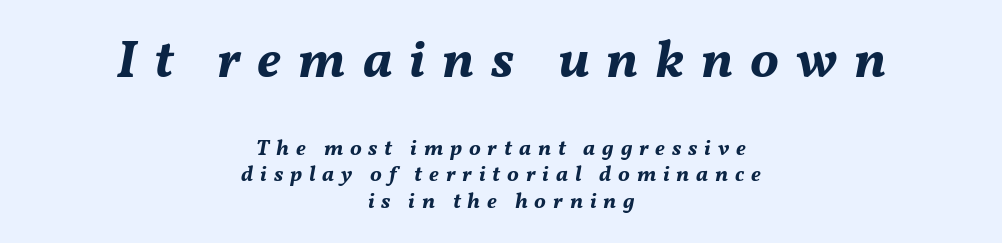
Alignment: centered. Proportional: the letters do not fall into vertical columns. Underlining? Definitely not there. Summary of weight: heavy, a full bold.
